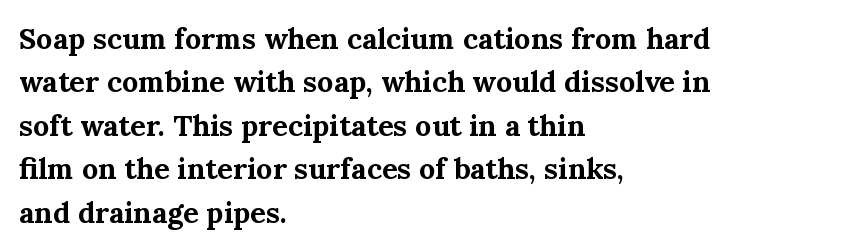
The image shows 29 px bold serif type, upright; set left-aligned, normal line spacing (1.5x), normal letter spacing, not underlined; medium stroke contrast and a medium x-height.
